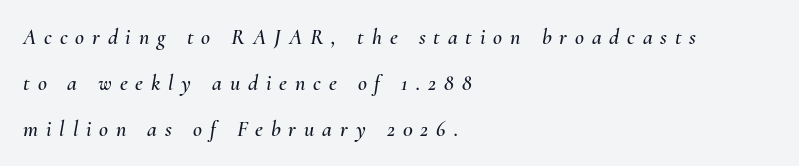
Just letters on the line, the space beneath them empty. The passage shown stacks its lines with a broad gap. The axis of the letterforms is tilted away from vertical. Loose tracking; the words dissolve into strings of separated letters. Visually the block forms a straight wall on the left and a jagged coastline on the right.
